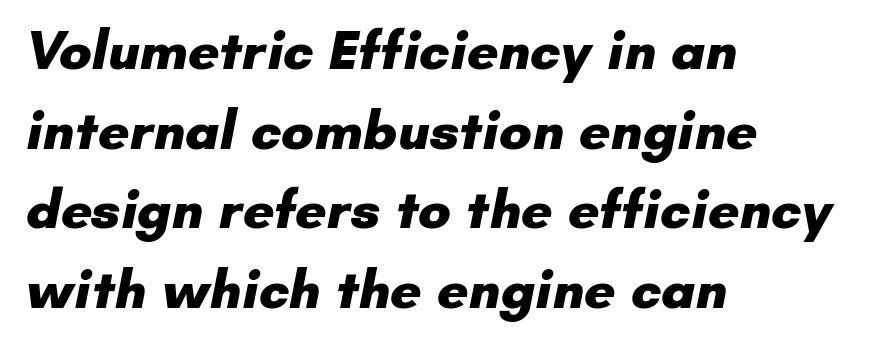
{"serif": "no", "bold": "yes", "weight": "heavy", "width": "normal", "stroke_contrast": "low", "x_height": "small", "monospaced": "no", "underline": "no", "align": "left", "line_spacing": "normal", "line_spacing_ratio": 1.45, "letter_spacing": "normal", "letter_spacing_em": 0.0, "glyph_px": 55}
